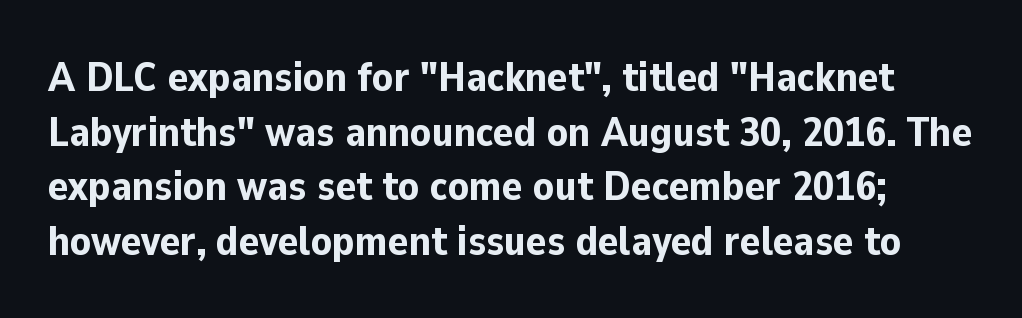
{"serif": "no", "italic": "no", "bold": "yes", "weight": "bold", "width": "normal", "stroke_contrast": "low", "x_height": "medium", "monospaced": "no", "underline": "no", "line_spacing": "normal", "line_spacing_ratio": 1.3, "letter_spacing": "normal", "letter_spacing_em": 0.0, "glyph_px": 42}
